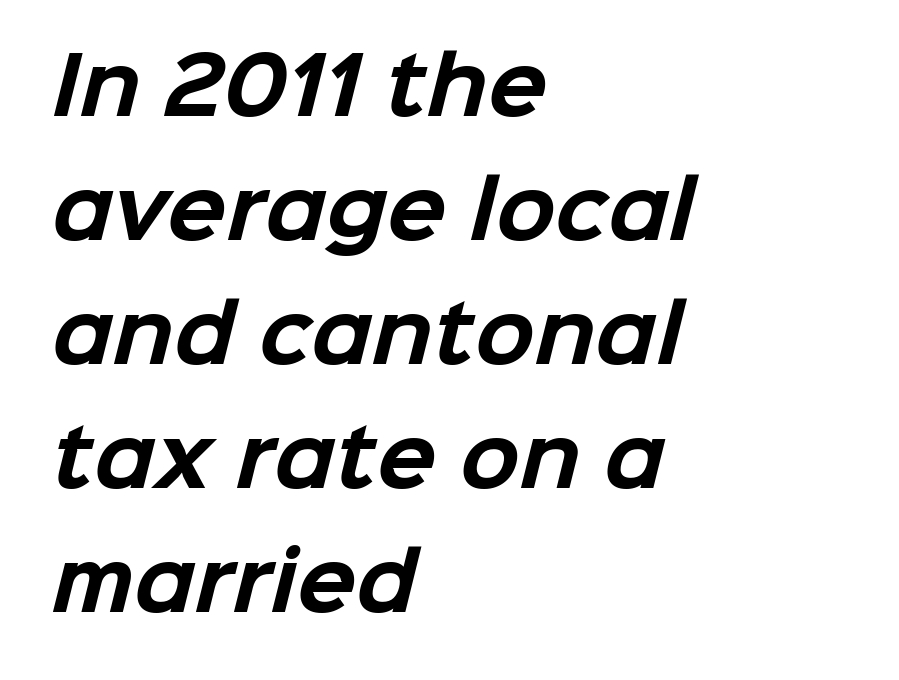
{"serif": "no", "bold": "yes", "weight": "bold", "width": "normal", "stroke_contrast": "low", "x_height": "medium", "monospaced": "no", "underline": "no", "align": "left", "line_spacing": "normal", "line_spacing_ratio": 1.59, "letter_spacing": "normal", "letter_spacing_em": 0.0, "glyph_px": 78}
